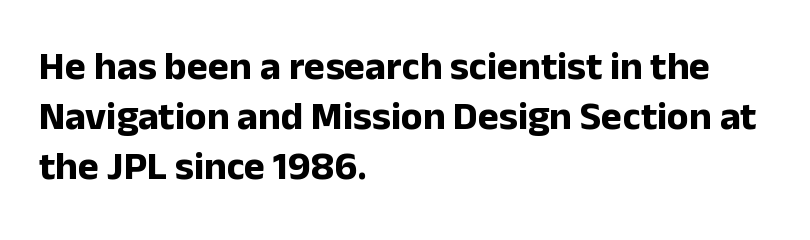
The image shows 40 px bold sans-serif type, upright; set left-aligned, normal line spacing (1.25x), normal letter spacing, not underlined; low stroke contrast and a medium x-height.
